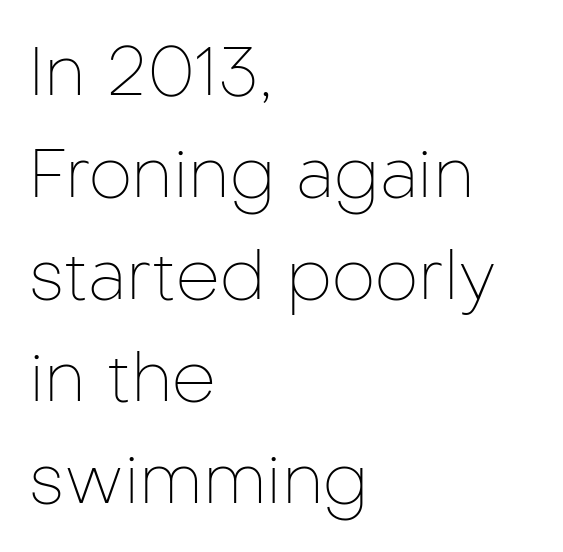
Q: Is the text bold? A: No.
Q: Is the text italic (slanted)? A: No, it is upright.
Q: Is the typeface a serif or a sans-serif typeface? A: Sans-serif.
Q: Is the text underlined? A: No.
Q: How is the paragraph aligned? A: Left-aligned.
Q: Is the spacing between letters normal or unusually wide? A: Normal.
Q: Is the spacing between lines tight, normal or loose? A: Normal.
Q: Width (condensed, normal, or wide)? A: Normal.
Q: Stroke contrast? A: Low.
Q: x-height? A: Medium.
Q: Monospaced? A: No.
